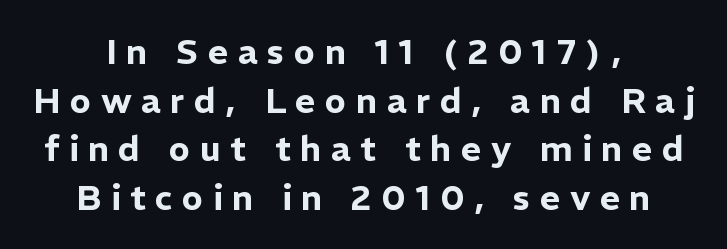
{"serif": "no", "italic": "no", "width": "normal", "stroke_contrast": "low", "x_height": "medium", "monospaced": "no", "underline": "no", "align": "center", "line_spacing": "normal", "line_spacing_ratio": 1.39, "letter_spacing": "wide", "letter_spacing_em": 0.27, "glyph_px": 35}
